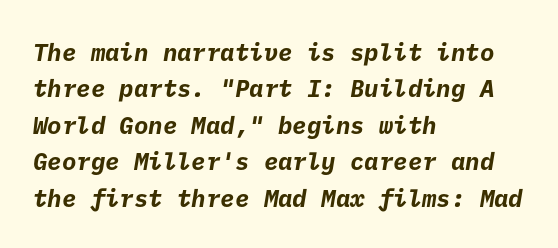
Q: Is the text bold? A: Yes.
Q: Is the text underlined? A: No.
Q: How is the paragraph aligned? A: Left-aligned.
Q: Is the spacing between letters normal or unusually wide? A: Normal.
Q: Is the spacing between lines tight, normal or loose? A: Normal.
